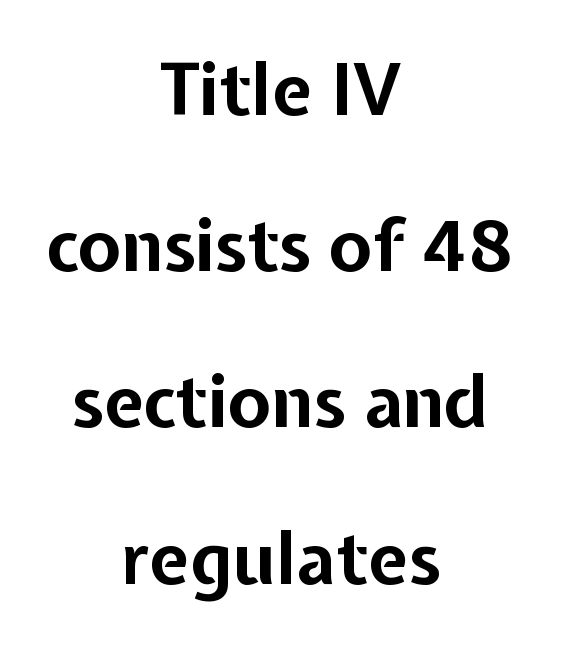
When letters stand straight like this, we call the style roman or upright. Teacher's note: observe the equal gaps on both sides — that is centered alignment. A typesetter would call this zero additional tracking. Spacing verdict: proportional, widths tailored to each character. No feet cap the strokes, marking this as sans-serif type.
